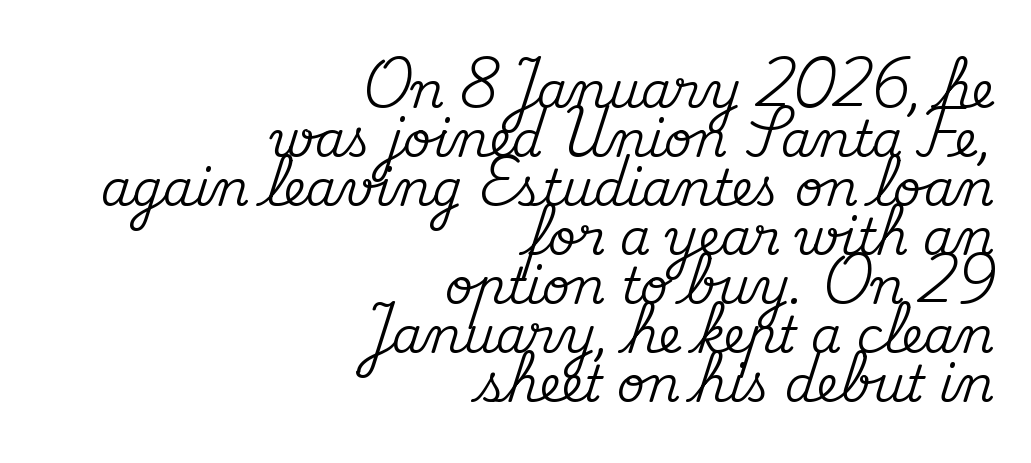
{"serif": "yes", "width": "normal", "stroke_contrast": "medium", "x_height": "small", "monospaced": "no", "underline": "no", "align": "right", "line_spacing": "tight", "line_spacing_ratio": 1.0, "letter_spacing": "normal", "letter_spacing_em": 0.0, "glyph_px": 49}
